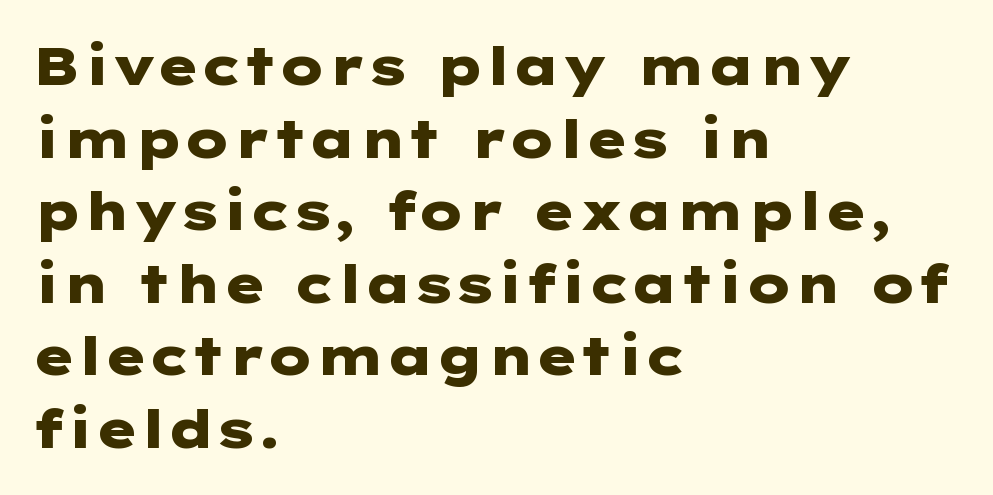
{"serif": "no", "italic": "no", "bold": "yes", "weight": "heavy", "width": "wide", "stroke_contrast": "low", "x_height": "medium", "underline": "no", "align": "left", "line_spacing": "normal", "line_spacing_ratio": 1.37, "letter_spacing": "normal", "letter_spacing_em": 0.0, "glyph_px": 53}
